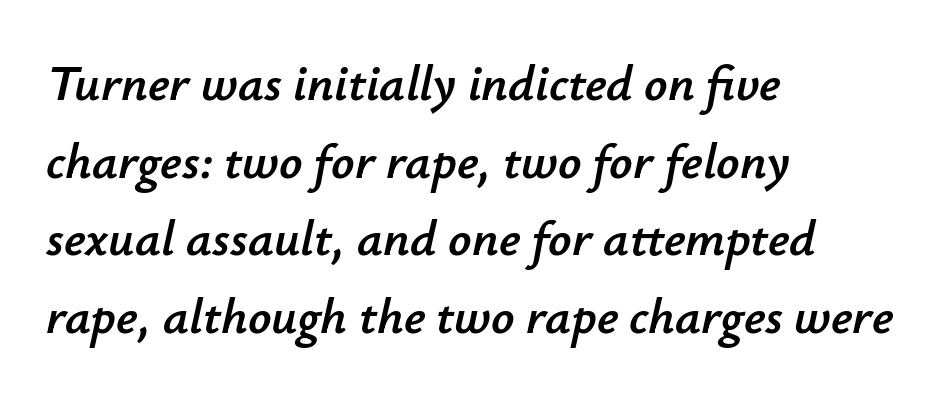
Q: Is the text italic (slanted)? A: Yes, it leans right by about 12 degrees.
Q: Is the text underlined? A: No.
Q: How is the paragraph aligned? A: Left-aligned.
Q: Is the spacing between letters normal or unusually wide? A: Normal.
Q: Is the spacing between lines tight, normal or loose? A: Normal.
Q: Width (condensed, normal, or wide)? A: Normal.
Q: Stroke contrast? A: Low.
Q: x-height? A: Small.
Q: Monospaced? A: No.
